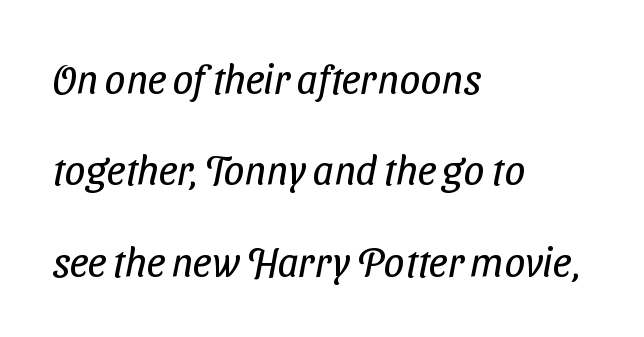
{"serif": "no", "bold": "no", "weight": "regular", "width": "condensed", "stroke_contrast": "low", "x_height": "medium", "monospaced": "no", "underline": "no", "align": "left", "line_spacing": "loose", "line_spacing_ratio": 2.23, "letter_spacing": "normal", "letter_spacing_em": 0.0, "glyph_px": 41}
